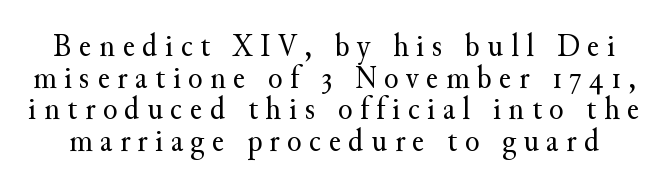
{"serif": "yes", "italic": "no", "bold": "no", "weight": "regular", "width": "normal", "stroke_contrast": "medium", "x_height": "small", "monospaced": "no", "underline": "no", "line_spacing": "tight", "line_spacing_ratio": 0.96, "letter_spacing": "wide", "letter_spacing_em": 0.23, "glyph_px": 33}
